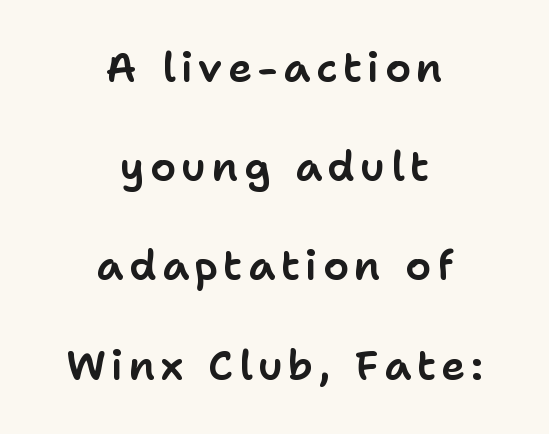
{"serif": "no", "italic": "no", "width": "normal", "stroke_contrast": "low", "x_height": "medium", "monospaced": "no", "underline": "no", "align": "center", "line_spacing": "loose", "line_spacing_ratio": 2.42, "glyph_px": 41}
